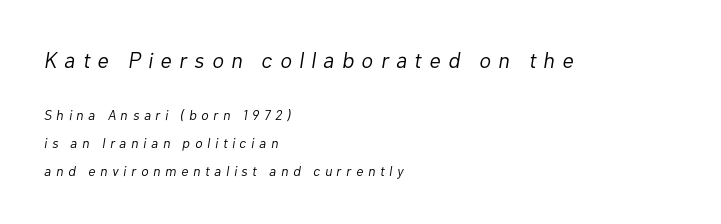
No heavy texture on the line: the type isn't bold. The gap between lines stays unmarked. The whole block is typeset with a tilt. The face used here appears at its bigger size in the upper chunk. Casual observation: everything's shoved over to the left.
